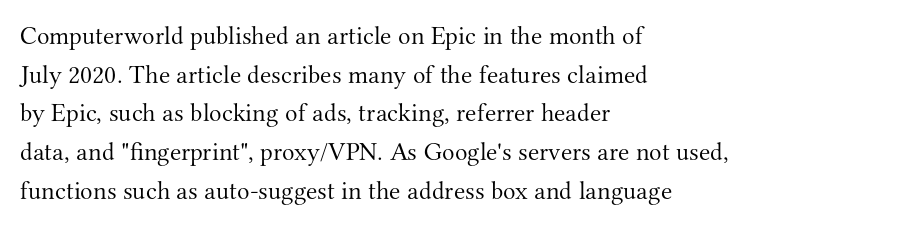
{"italic": "no", "bold": "no", "underline": "no", "align": "left", "line_spacing": "normal", "line_spacing_ratio": 1.49, "letter_spacing": "normal", "letter_spacing_em": 0.0, "glyph_px": 26}
